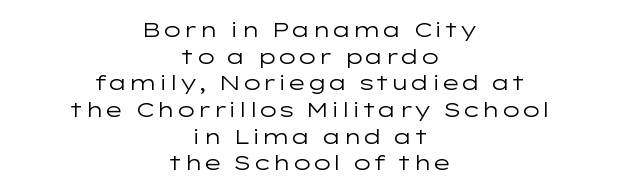
Q: Is the text bold? A: No.
Q: Is the text italic (slanted)? A: No, it is upright.
Q: Is the text underlined? A: No.
Q: How is the paragraph aligned? A: Centered.
Q: Is the spacing between letters normal or unusually wide? A: Normal.
Q: Is the spacing between lines tight, normal or loose? A: Normal.
